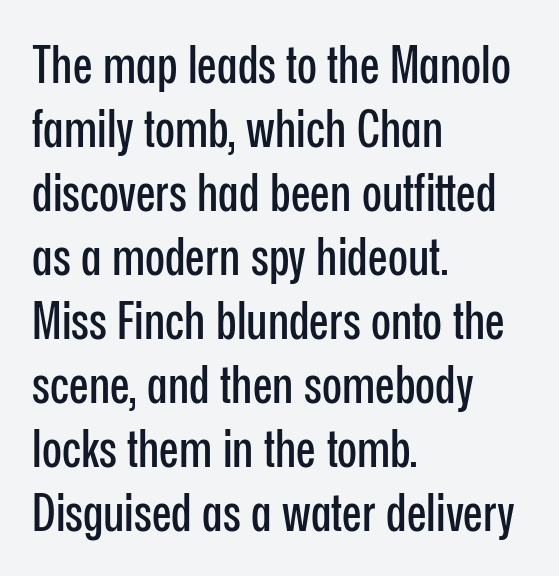
The image shows 52 px condensed sans-serif type, upright; set left-aligned, line spacing 1.23x, normal letter spacing, not underlined; low stroke contrast and a medium x-height.
